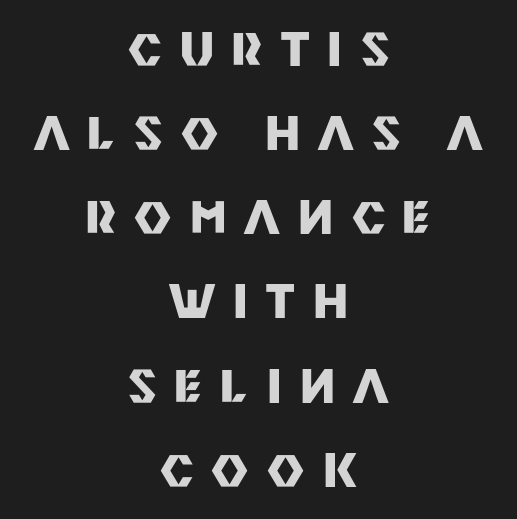
The image shows 45 px heavy sans-serif type, upright; set centered, line spacing 1.87x, unusually wide letter spacing (+0.41 em), not underlined; medium stroke contrast and a large x-height.
